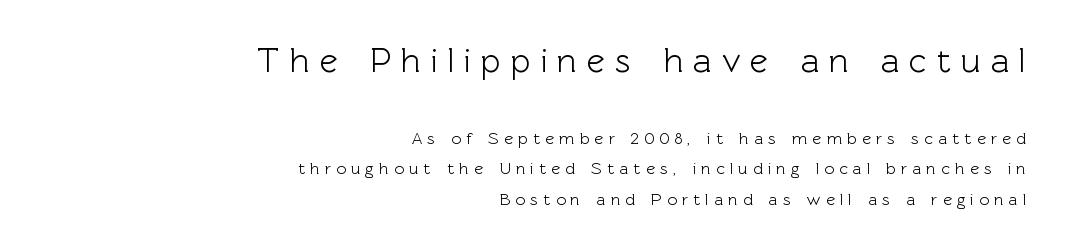
Q: Is the text italic (slanted)? A: No, it is upright.
Q: Is the typeface a serif or a sans-serif typeface? A: Sans-serif.
Q: Is the text underlined? A: No.
Q: How is the paragraph aligned? A: Right-aligned.
Q: Is the spacing between letters normal or unusually wide? A: Unusually wide.
Q: Which block of text is set in a larger size, the first (top) or the second (bottom)? A: The first (top) one.
Q: Width (condensed, normal, or wide)? A: Normal.
Q: x-height? A: Medium.
Q: Monospaced? A: No.
